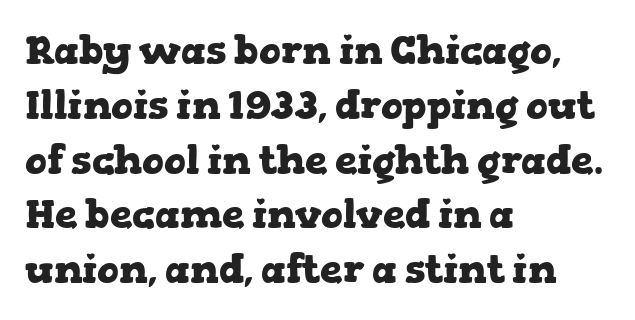
{"serif": "yes", "italic": "no", "bold": "yes", "weight": "heavy", "width": "wide", "stroke_contrast": "low", "x_height": "medium", "monospaced": "no", "underline": "no", "align": "left", "line_spacing": "normal", "line_spacing_ratio": 1.37, "letter_spacing": "normal", "letter_spacing_em": 0.0, "glyph_px": 40}
